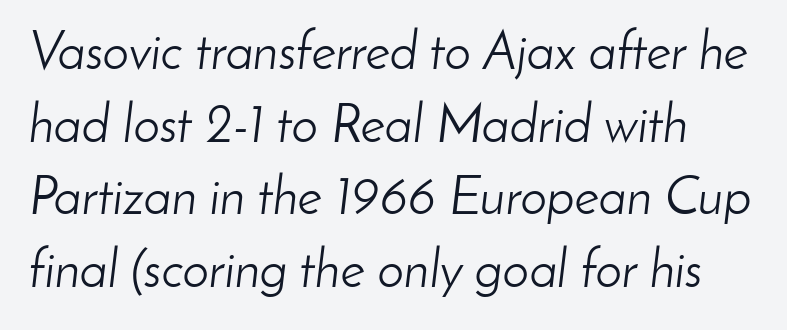
These lines keep a tight, regular rhythm from letter to letter. Stems and bowls with no extra thickness — not bold. Character widths vary here, with narrow letters taking less room than wide ones. Slant detected: the letters are inclined. The glyphs are unaccompanied by any horizontal stroke below them.
